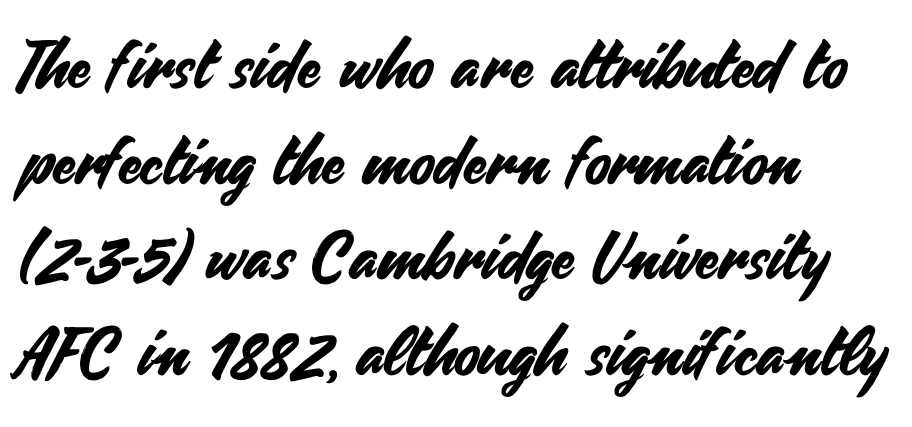
{"serif": "no", "width": "normal", "stroke_contrast": "medium", "x_height": "small", "monospaced": "no", "underline": "no", "align": "left", "line_spacing": "normal", "line_spacing_ratio": 1.45, "letter_spacing": "normal", "letter_spacing_em": 0.0, "glyph_px": 66}
